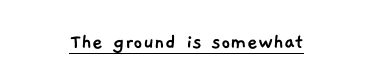
{"underline": "yes", "align": "center", "letter_spacing": "normal", "letter_spacing_em": 0.0, "glyph_px": 23}
